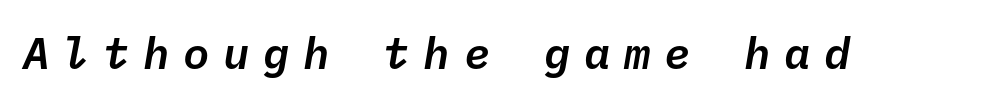
{"italic": "yes", "lean": "right", "slant_degrees": 10, "width": "normal", "stroke_contrast": "low", "x_height": "medium", "monospaced": "yes", "underline": "no", "letter_spacing": "wide", "letter_spacing_em": 0.31, "glyph_px": 44}
